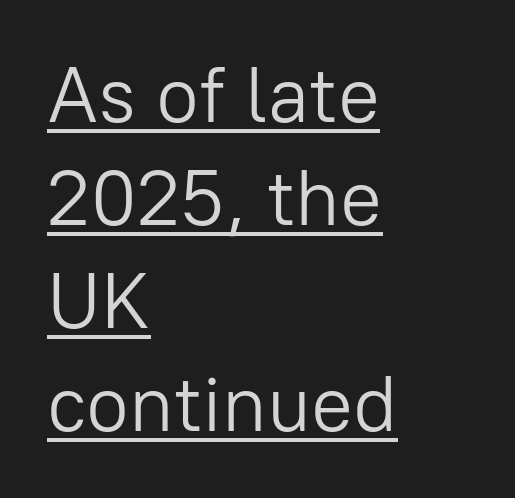
Q: Is the text bold? A: No.
Q: Is the text italic (slanted)? A: No, it is upright.
Q: Is the typeface a serif or a sans-serif typeface? A: Sans-serif.
Q: Is the text underlined? A: Yes.
Q: How is the paragraph aligned? A: Left-aligned.
Q: Is the spacing between letters normal or unusually wide? A: Normal.
Q: Is the spacing between lines tight, normal or loose? A: Normal.
Q: Width (condensed, normal, or wide)? A: Normal.
Q: Stroke contrast? A: Low.
Q: x-height? A: Medium.
Q: Monospaced? A: No.
